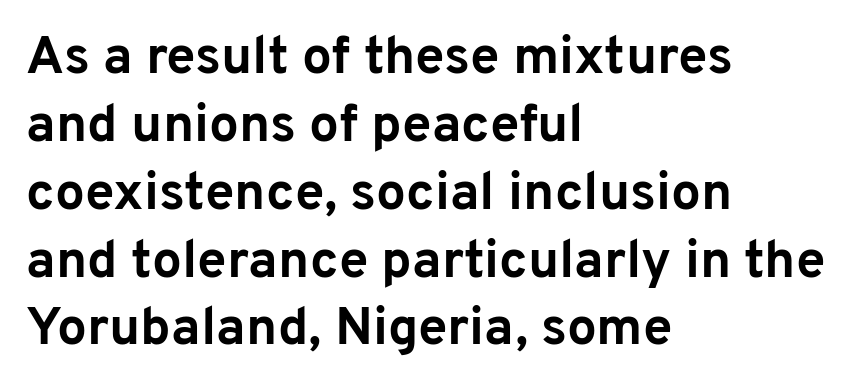
Q: Is the text bold? A: Yes.
Q: Is the text italic (slanted)? A: No, it is upright.
Q: Is the typeface a serif or a sans-serif typeface? A: Sans-serif.
Q: Is the text underlined? A: No.
Q: How is the paragraph aligned? A: Left-aligned.
Q: Is the spacing between letters normal or unusually wide? A: Normal.
Q: Is the spacing between lines tight, normal or loose? A: Normal.
Q: Width (condensed, normal, or wide)? A: Normal.
Q: Stroke contrast? A: Low.
Q: x-height? A: Medium.
Q: Monospaced? A: No.
